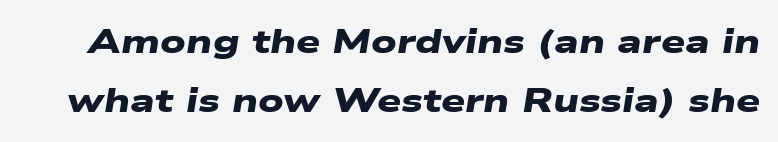
Q: Is the text bold? A: Yes.
Q: Is the typeface a serif or a sans-serif typeface? A: Sans-serif.
Q: Is the text underlined? A: No.
Q: Is the spacing between letters normal or unusually wide? A: Normal.
Q: Width (condensed, normal, or wide)? A: Wide.
Q: Stroke contrast? A: Low.
Q: x-height? A: Medium.
Q: Monospaced? A: No.
